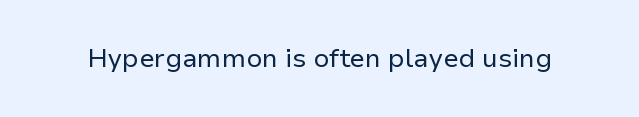
Q: Is the text bold? A: No.
Q: Is the text italic (slanted)? A: No, it is upright.
Q: Is the text underlined? A: No.
Q: Is the spacing between letters normal or unusually wide? A: Normal.
